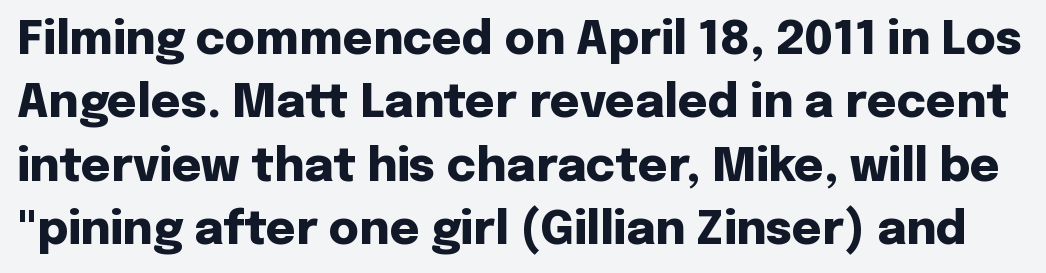
The image shows 46 px heavy sans-serif type, upright; set normal line spacing (1.38x), normal letter spacing, not underlined; low stroke contrast and a medium x-height.
